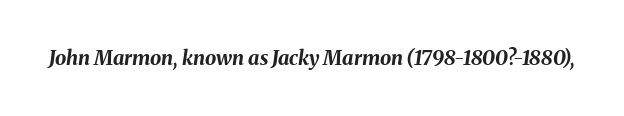
The area under the type is left untouched. The tracking reads as untouched default to a designer's eye. There's an unmistakable incline to the writing here. Each glyph is drawn with heavy, bold strokes.
